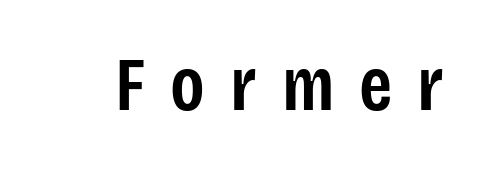
Q: Is the text bold? A: Semi-bold.
Q: Is the text italic (slanted)? A: No, it is upright.
Q: Is the typeface a serif or a sans-serif typeface? A: Sans-serif.
Q: Is the text underlined? A: No.
Q: Is the spacing between letters normal or unusually wide? A: Unusually wide.
Q: Width (condensed, normal, or wide)? A: Condensed.
Q: Stroke contrast? A: Low.
Q: x-height? A: Large.
Q: Monospaced? A: No.
